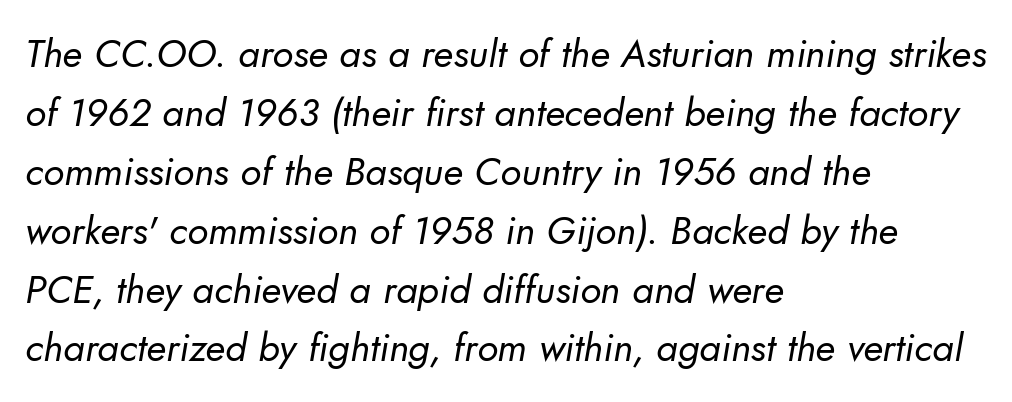
Q: Is the text bold? A: No.
Q: Is the typeface a serif or a sans-serif typeface? A: Sans-serif.
Q: Is the text underlined? A: No.
Q: How is the paragraph aligned? A: Left-aligned.
Q: Is the spacing between letters normal or unusually wide? A: Normal.
Q: Is the spacing between lines tight, normal or loose? A: Normal.
Q: Width (condensed, normal, or wide)? A: Normal.
Q: Stroke contrast? A: Low.
Q: x-height? A: Small.
Q: Monospaced? A: No.
